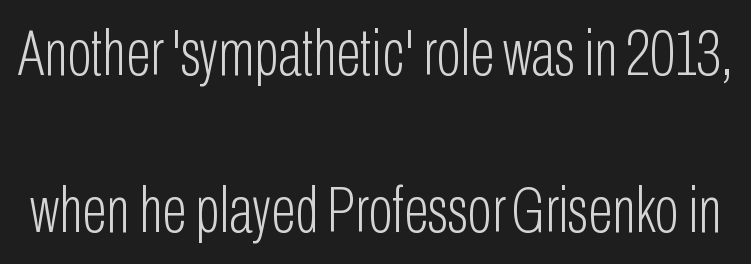
The image shows 65 px light, condensed sans-serif type, upright; set loose line spacing (2.42x), normal letter spacing, not underlined; low stroke contrast and a medium x-height.
